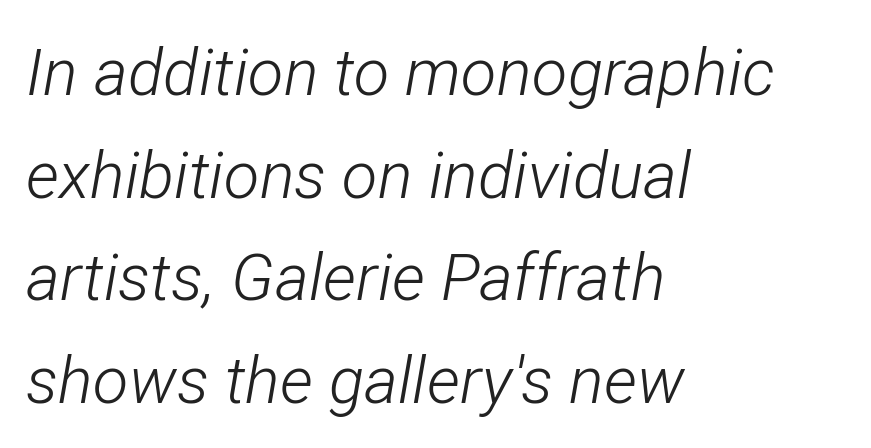
Here the glyphs are tracked normally, forming tight word shapes. Layout note: lines flush left. The letters advance in unequal steps, a hallmark of proportional type. Notice how the stems are inclined rather than vertical — that's the hallmark of italics. The glyphs are unaccompanied by any horizontal stroke below them.
